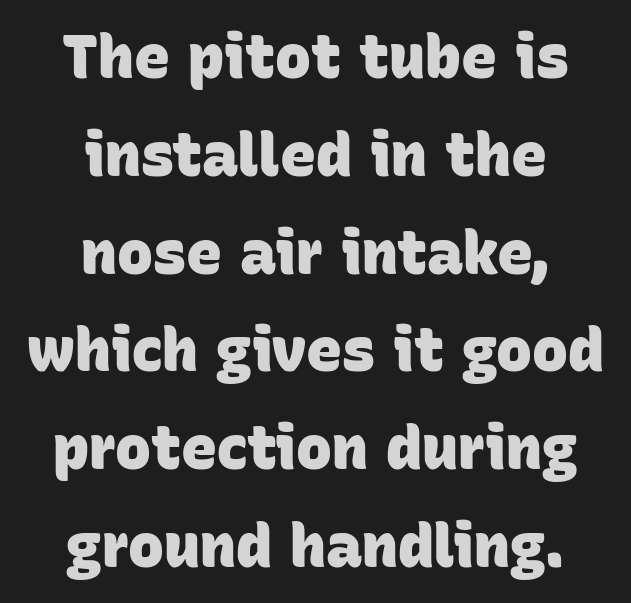
Q: Is the text bold? A: Yes.
Q: Is the typeface a serif or a sans-serif typeface? A: Sans-serif.
Q: Is the text underlined? A: No.
Q: How is the paragraph aligned? A: Centered.
Q: Is the spacing between letters normal or unusually wide? A: Normal.
Q: Is the spacing between lines tight, normal or loose? A: Normal.
Q: Width (condensed, normal, or wide)? A: Normal.
Q: Stroke contrast? A: Low.
Q: x-height? A: Large.
Q: Monospaced? A: No.
